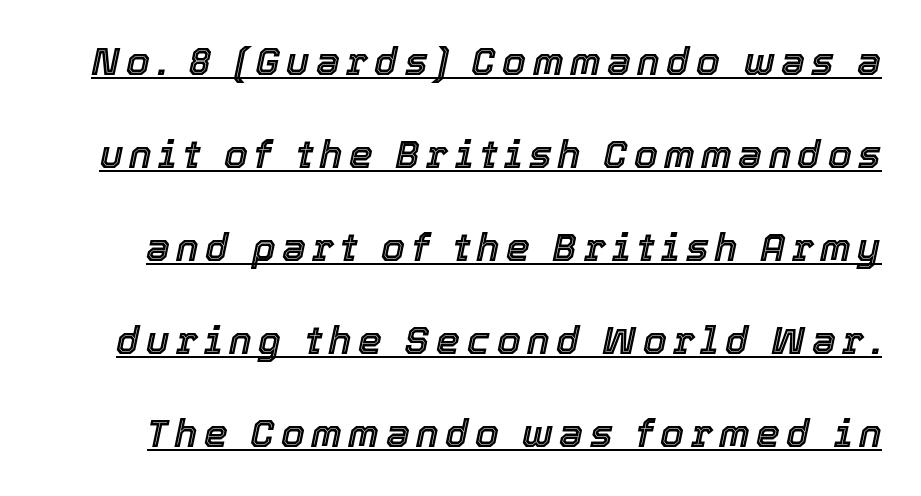
Every word sits above its own underline. Leading is clearly above the norm, producing a sparse column. Here the designer chose a conventional face with non-uniform glyph widths. An italicized treatment has been applied to the whole sample.
